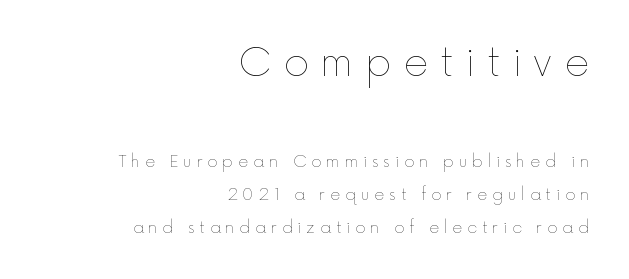
The image shows 39 px thin type, upright; set right-aligned, loose line spacing (2.07x), unusually wide letter spacing (+0.29 em), not underlined; the first (top) block is 2.44x larger; a medium x-height.
